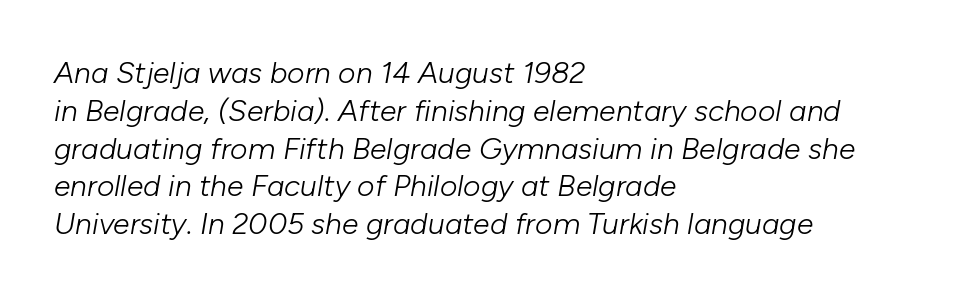
Q: Is the text bold? A: No.
Q: Is the text italic (slanted)? A: Yes, it leans right by about 10 degrees.
Q: Is the text underlined? A: No.
Q: How is the paragraph aligned? A: Left-aligned.
Q: Is the spacing between letters normal or unusually wide? A: Normal.
Q: Is the spacing between lines tight, normal or loose? A: Normal.
Q: Width (condensed, normal, or wide)? A: Normal.
Q: Stroke contrast? A: Low.
Q: x-height? A: Medium.
Q: Monospaced? A: No.
